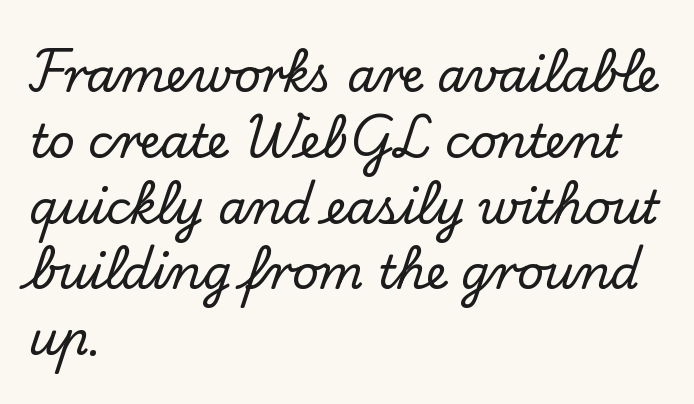
Q: Is the text italic (slanted)? A: Yes.
Q: Is the typeface a serif or a sans-serif typeface? A: Serif.
Q: Is the text underlined? A: No.
Q: How is the paragraph aligned? A: Left-aligned.
Q: Is the spacing between letters normal or unusually wide? A: Normal.
Q: Is the spacing between lines tight, normal or loose? A: Normal.
Q: Width (condensed, normal, or wide)? A: Normal.
Q: Stroke contrast? A: Low.
Q: x-height? A: Small.
Q: Monospaced? A: No.
